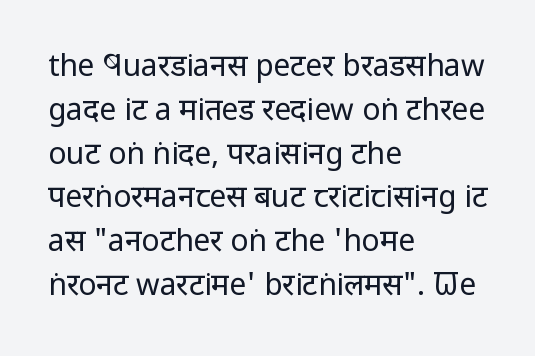
What's the leading like? Ordinary, nothing unusual. Ordinary non-slanted type is in use. This sample uses a sans-serif face. Caption: face not bold, strokes unweighted. Descender tails drop into unmarked territory. Is this a fixed-width face? No — the glyphs have proportional, varying widths.
